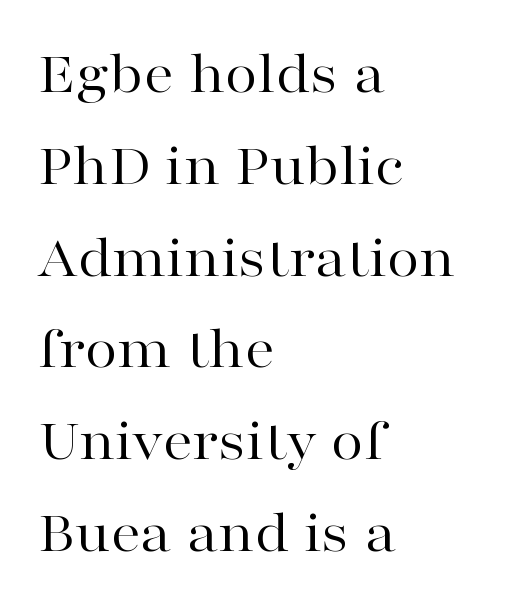
The image shows 60 px regular-weight, wide serif type, upright; set left-aligned, normal line spacing (1.53x), normal letter spacing, not underlined; high stroke contrast and a medium x-height.
